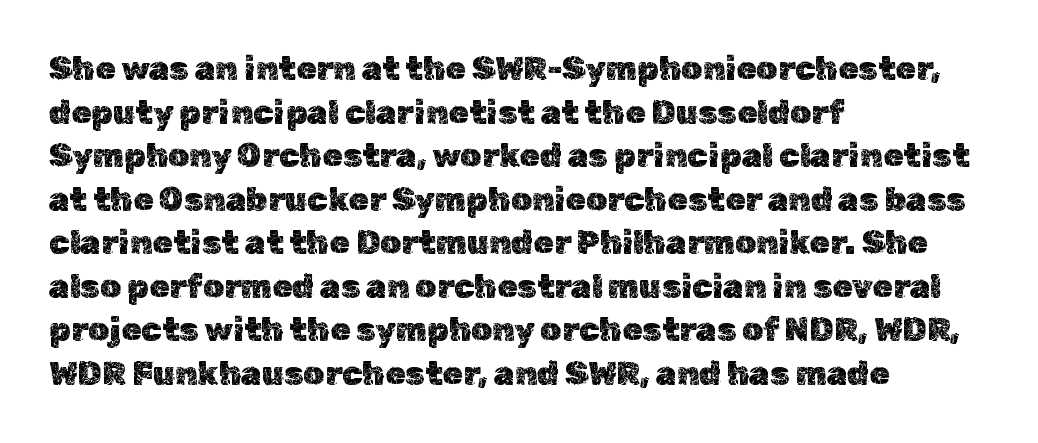
Q: Is the text italic (slanted)? A: No, it is upright.
Q: Is the text underlined? A: No.
Q: How is the paragraph aligned? A: Left-aligned.
Q: Is the spacing between letters normal or unusually wide? A: Normal.
Q: Is the spacing between lines tight, normal or loose? A: Normal.
Q: Width (condensed, normal, or wide)? A: Normal.
Q: x-height? A: Medium.
Q: Monospaced? A: No.
